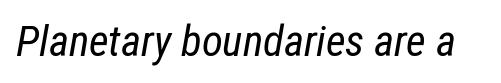
Q: Is the text bold? A: No.
Q: Is the text italic (slanted)? A: Yes, it leans right by about 12 degrees.
Q: Is the text underlined? A: No.
Q: Is the spacing between letters normal or unusually wide? A: Normal.
Q: Width (condensed, normal, or wide)? A: Condensed.
Q: Stroke contrast? A: Low.
Q: x-height? A: Medium.
Q: Monospaced? A: No.
